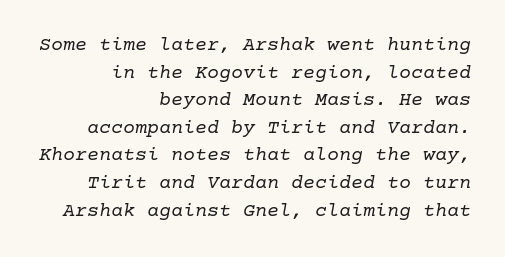
Q: Is the text bold? A: No.
Q: Is the text italic (slanted)? A: Yes, it leans right by about 10 degrees.
Q: Is the text underlined? A: No.
Q: How is the paragraph aligned? A: Right-aligned.
Q: Is the spacing between letters normal or unusually wide? A: Normal.
Q: Is the spacing between lines tight, normal or loose? A: Normal.
